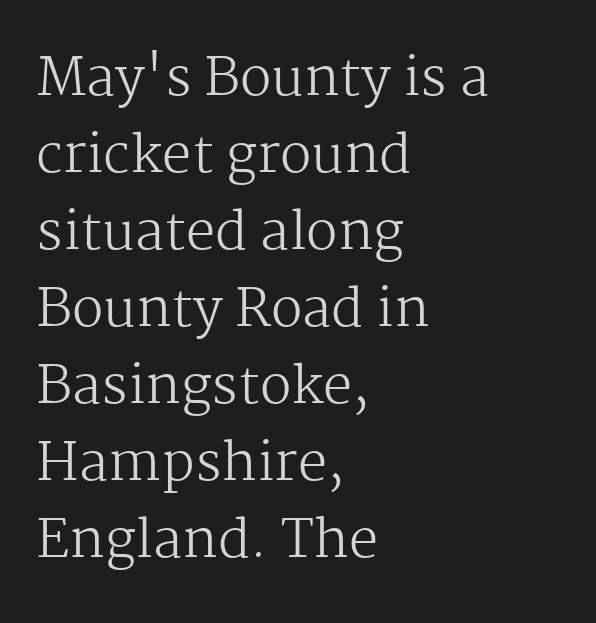
{"serif": "yes", "italic": "no", "bold": "no", "weight": "regular", "width": "normal", "stroke_contrast": "medium", "x_height": "medium", "monospaced": "no", "underline": "no", "align": "left", "line_spacing": "normal", "line_spacing_ratio": 1.48, "letter_spacing": "normal", "letter_spacing_em": 0.0, "glyph_px": 52}
